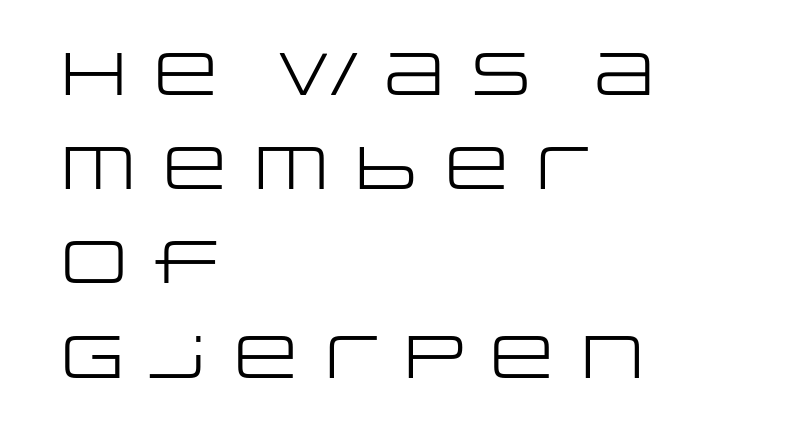
{"serif": "no", "italic": "no", "bold": "no", "weight": "regular", "width": "wide", "stroke_contrast": "low", "x_height": "large", "monospaced": "no", "underline": "no", "align": "left", "line_spacing": "normal", "line_spacing_ratio": 1.57, "letter_spacing": "normal", "letter_spacing_em": 0.0, "glyph_px": 60}
